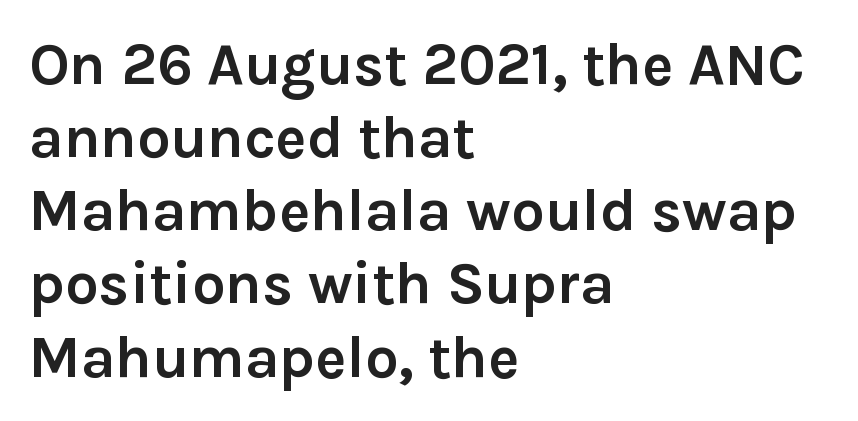
The image shows 59 px semibold sans-serif type, upright; set left-aligned, line spacing 1.24x, normal letter spacing, not underlined; low stroke contrast and a medium x-height.
